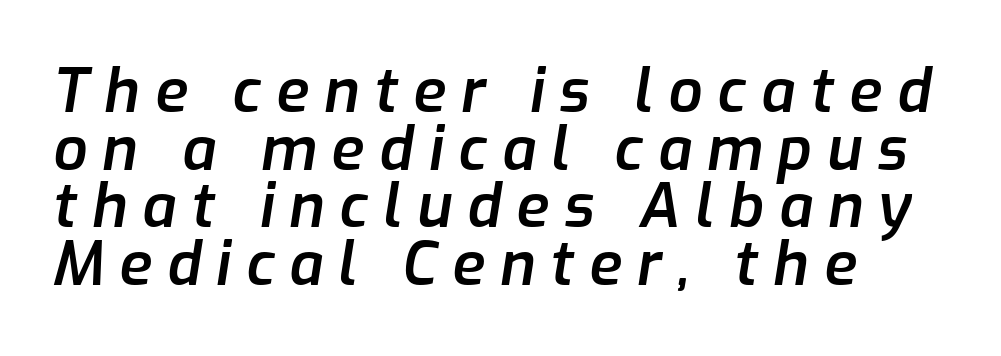
This is the in-between weight designers call semibold or demi. In terms of posture, this sample is oblique. Nobody drew a line under any word here. The paragraph has a hard left edge and a soft right edge.
